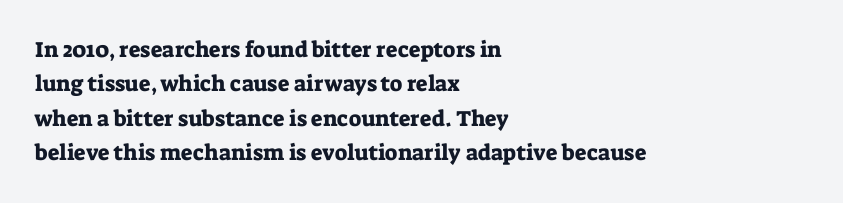
Teacher's note: observe the even left margin — that is flush-left alignment. The passage shown has conventional tracking throughout. It's the straight-up-and-down kind of type. The block of text has a typical density, with ordinary space between rows. The area under the type is left untouched.
